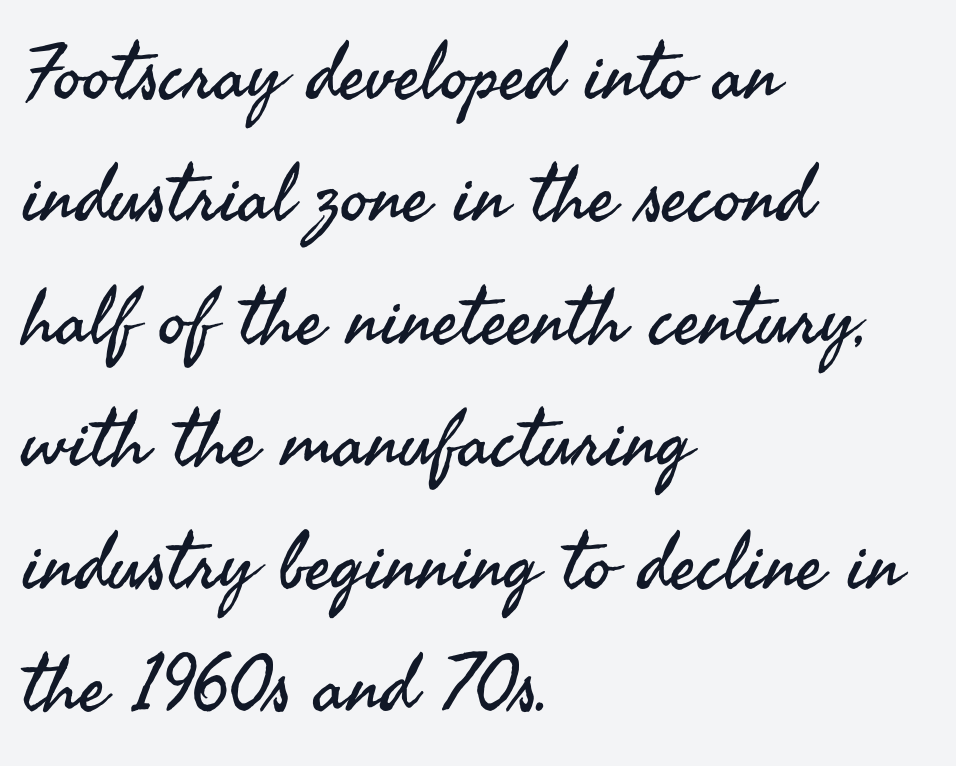
Glance below the letters and you will spot only blank space. The type is set solid horizontally, with unmodified tracking. Stroke terminals: plain, sans-serif. Notice how the passage keeps a crisp vertical edge on the left only. A normal amount of white space separates one row of letters from the next.
